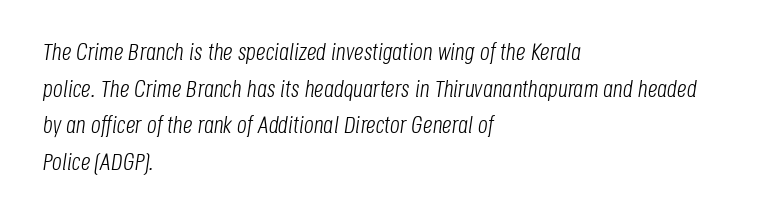
Standard letterfit; no display-style spreading of the glyphs. Summary of vertical rhythm: regular, with standard interline spacing. Glance below the letters and you will spot only blank space. Think standard paragraph weight, or any step lighter than that. Rendered with sloped, italic letterforms.
